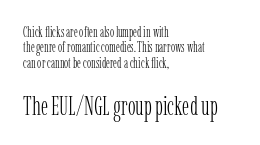
The image shows 26 px text type, upright; set left-aligned, tight line spacing (1.09x), normal letter spacing, not underlined; the second (bottom) block is 1.86x larger.
